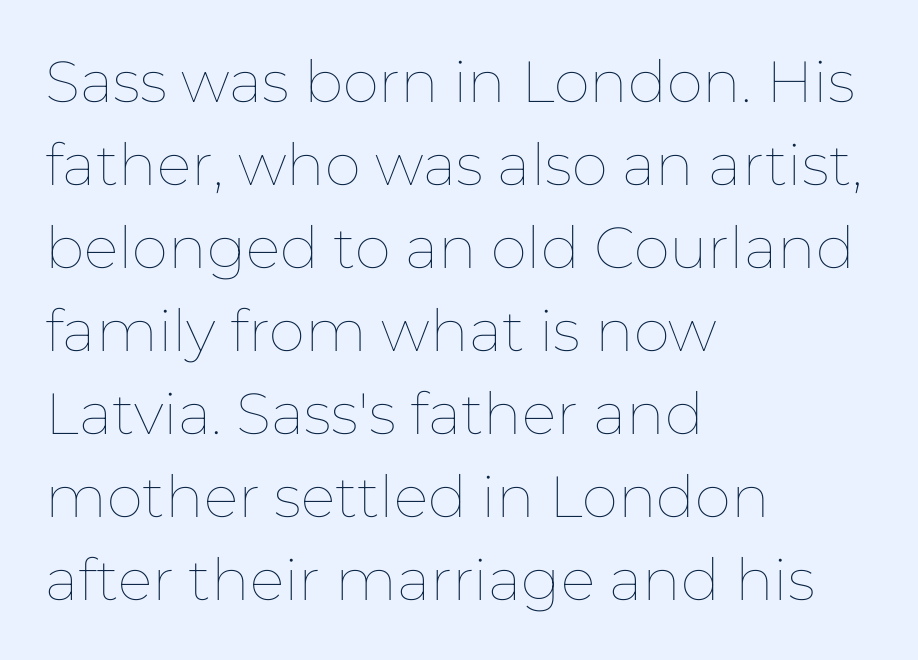
Honestly, the row spacing looks completely unremarkable. All the whitespace from short lines collects on the right. Tracking here is standard; glyphs follow each other at the usual distance. Character widths vary here, with narrow letters taking less room than wide ones. Type without underlining. It's the straight-up-and-down kind of type.
